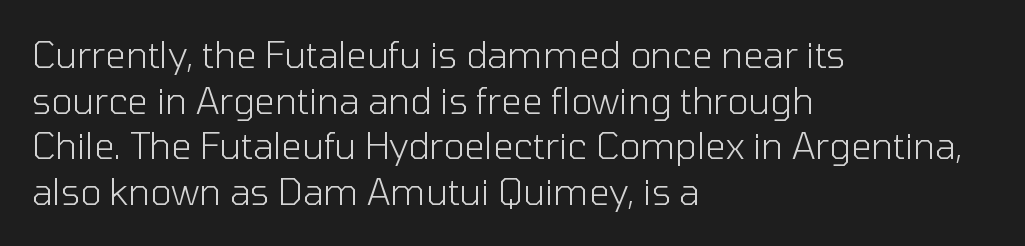
{"serif": "no", "italic": "no", "bold": "no", "weight": "light", "width": "normal", "stroke_contrast": "low", "x_height": "medium", "monospaced": "no", "underline": "no", "align": "left", "line_spacing": "normal", "line_spacing_ratio": 1.27, "letter_spacing": "normal", "letter_spacing_em": 0.0, "glyph_px": 36}
